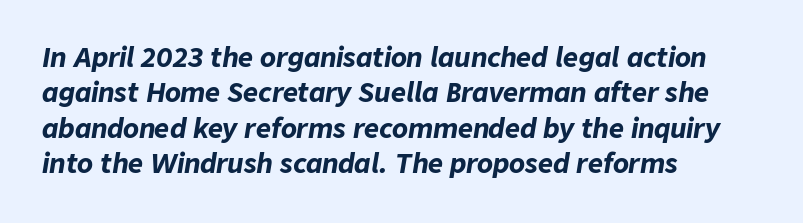
Q: Is the text bold? A: Yes.
Q: Is the text italic (slanted)? A: Yes, it leans right by about 9 degrees.
Q: Is the text underlined? A: No.
Q: How is the paragraph aligned? A: Left-aligned.
Q: Is the spacing between letters normal or unusually wide? A: Normal.
Q: Is the spacing between lines tight, normal or loose? A: Normal.
